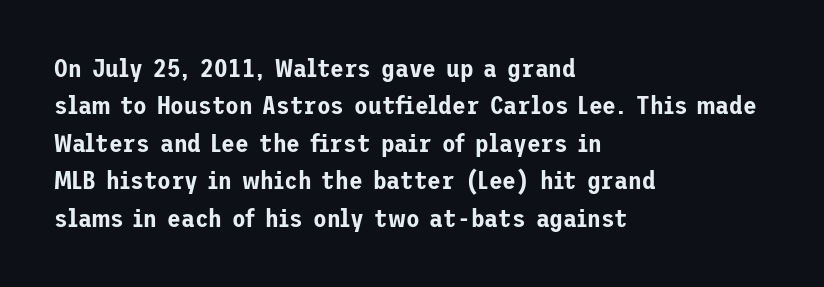
{"italic": "no", "underline": "no", "align": "left", "line_spacing": "normal", "line_spacing_ratio": 1.5, "letter_spacing": "normal", "letter_spacing_em": 0.0, "glyph_px": 25}
